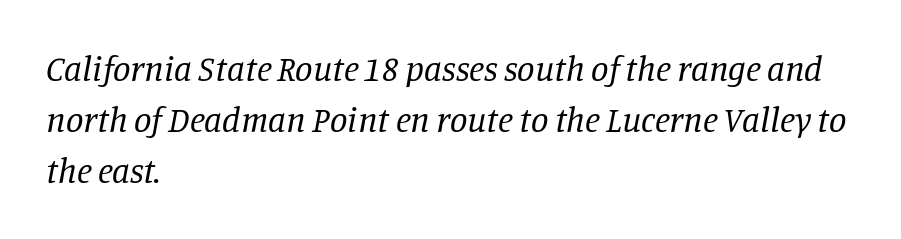
The image shows 35 px regular-weight serif type, italic (leaning right); set left-aligned, normal line spacing (1.46x), normal letter spacing, not underlined; low stroke contrast and a large x-height.
